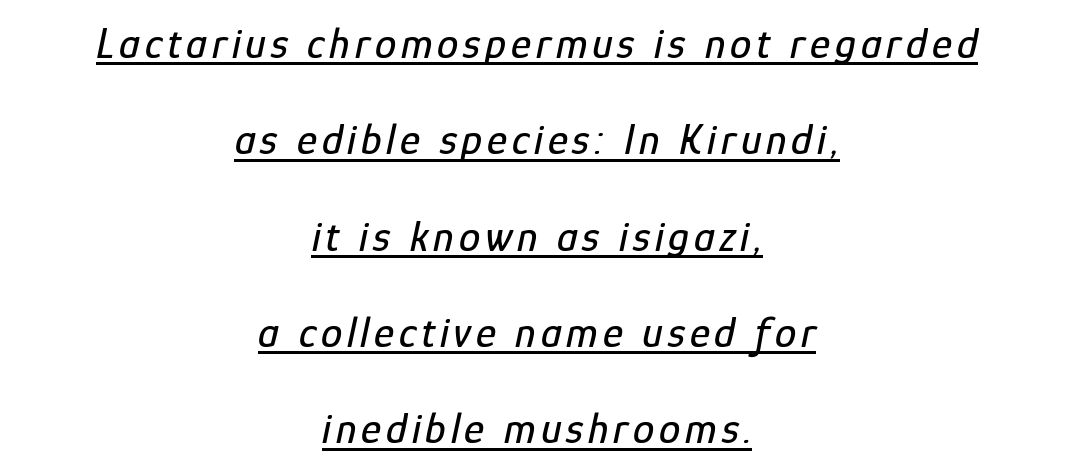
The image shows 43 px condensed type, italic (leaning right); set centered, loose line spacing (2.24x), underlined; low stroke contrast and a medium x-height.
